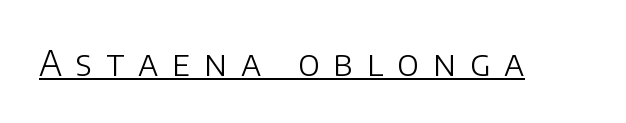
The image shows 35 px light sans-serif type, upright; set unusually wide letter spacing (+0.4 em), underlined; low stroke contrast and a large x-height.
